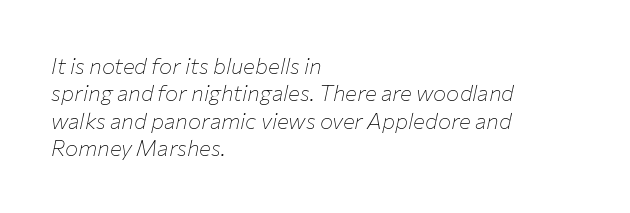
Honestly, the letter spacing is just normal — you wouldn't notice it. Caption: multi-line text, flush left, ragged right. Nobody drew a line under any word here. Successive baselines arrive at the customary interval.
